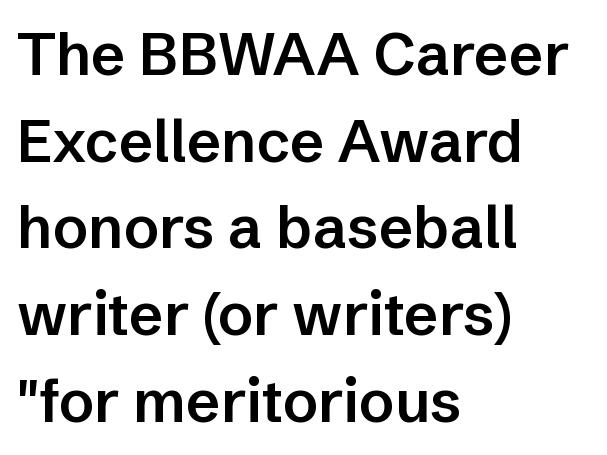
Q: Is the text bold? A: Semi-bold.
Q: Is the text italic (slanted)? A: No, it is upright.
Q: Is the typeface a serif or a sans-serif typeface? A: Sans-serif.
Q: Is the text underlined? A: No.
Q: How is the paragraph aligned? A: Left-aligned.
Q: Is the spacing between letters normal or unusually wide? A: Normal.
Q: Is the spacing between lines tight, normal or loose? A: Normal.
Q: Width (condensed, normal, or wide)? A: Normal.
Q: Stroke contrast? A: Low.
Q: x-height? A: Medium.
Q: Monospaced? A: No.
